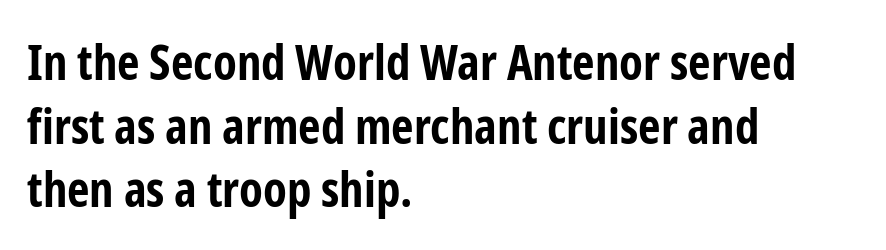
Q: Is the text bold? A: Yes.
Q: Is the text italic (slanted)? A: No, it is upright.
Q: Is the typeface a serif or a sans-serif typeface? A: Sans-serif.
Q: Is the text underlined? A: No.
Q: How is the paragraph aligned? A: Left-aligned.
Q: Is the spacing between letters normal or unusually wide? A: Normal.
Q: Is the spacing between lines tight, normal or loose? A: Normal.
Q: Width (condensed, normal, or wide)? A: Condensed.
Q: Stroke contrast? A: Low.
Q: x-height? A: Medium.
Q: Monospaced? A: No.
